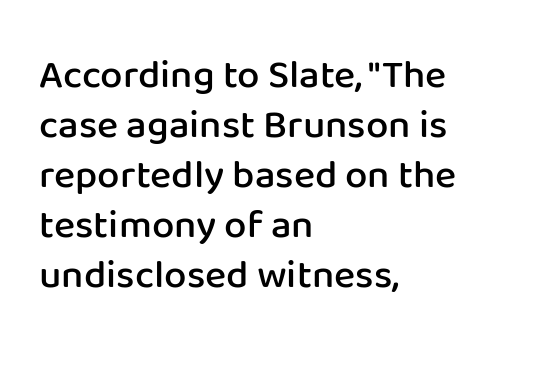
The image shows 40 px semibold sans-serif type, upright; set left-aligned, normal line spacing (1.25x), normal letter spacing, not underlined; low stroke contrast and a medium x-height.
